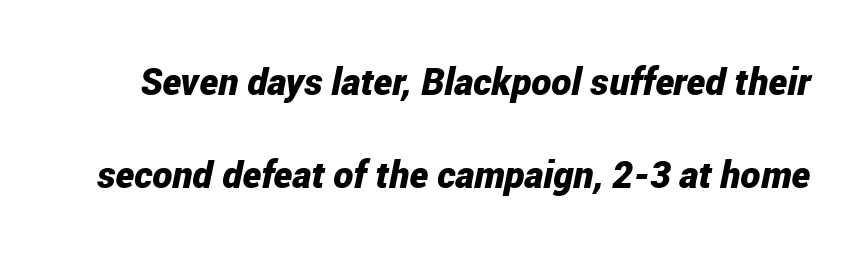
Think of a printed novel: that variable character pitch is what you see here. How would I describe the line gaps? Wide and relaxed. The gap between lines stays unmarked. The letters are slanted; this is an italic face. Each glyph is drawn with heavy, bold strokes.
